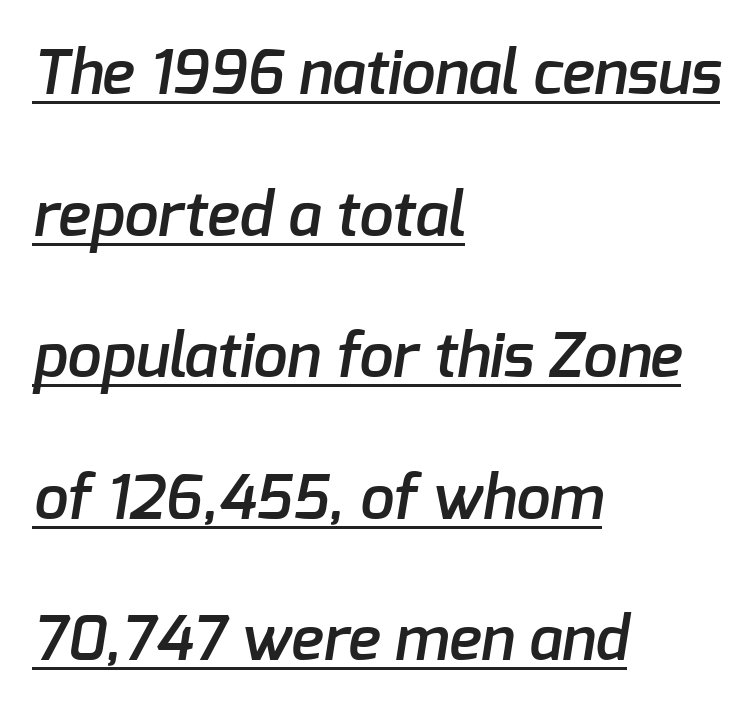
The image shows 61 px semibold sans-serif type; set left-aligned, loose line spacing (2.32x), normal letter spacing, underlined; low stroke contrast and a medium x-height.
